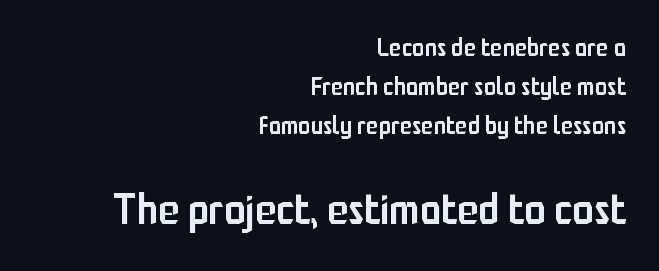
Weight: semibold (demi). Do the characters align in a grid? No, the font is proportional. You could call the tracking neutral — neither tight nor loose. Visually, the bottom section dominates because its glyphs are scaled up. Every row of glyphs terminates at an identical x-position on the right. This rendering features lettering with no underline.
